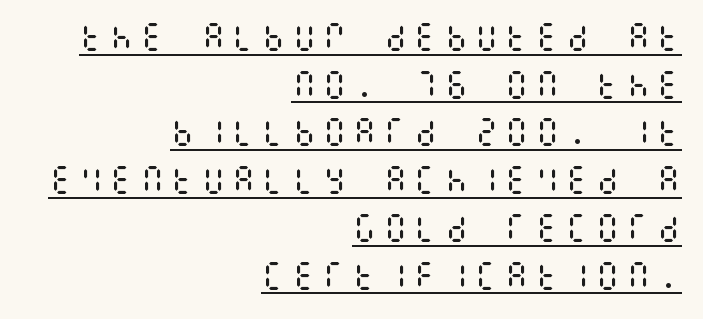
Q: Is the text bold? A: No.
Q: Is the text italic (slanted)? A: No, it is upright.
Q: Is the text underlined? A: Yes.
Q: How is the paragraph aligned? A: Right-aligned.
Q: Is the spacing between lines tight, normal or loose? A: Normal.
Q: Width (condensed, normal, or wide)? A: Condensed.
Q: Stroke contrast? A: Medium.
Q: x-height? A: Large.
